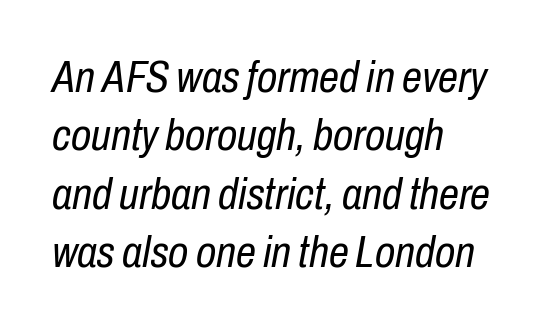
The image shows 45 px regular-weight, condensed type, italic (leaning right); set left-aligned, normal line spacing (1.3x), normal letter spacing, not underlined; low stroke contrast and a medium x-height.
